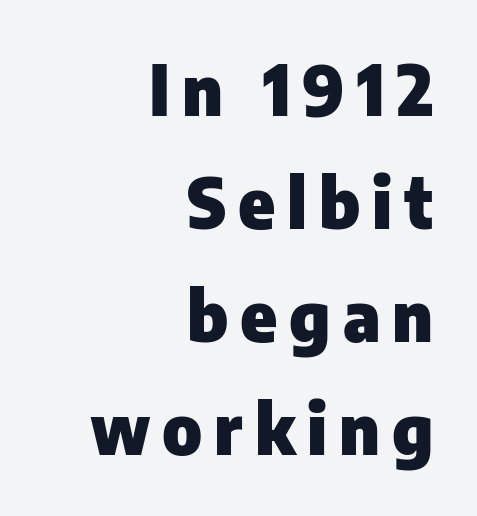
The image shows 69 px heavy sans-serif type, upright; set right-aligned, normal line spacing (1.64x), not underlined; low stroke contrast and a medium x-height.
